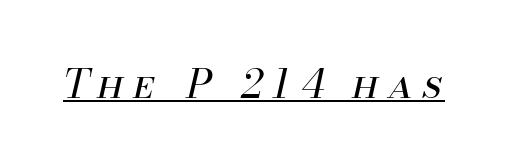
{"italic": "yes", "lean": "right", "slant_degrees": 13, "bold": "no", "weight": "regular", "width": "normal", "stroke_contrast": "medium", "x_height": "small", "monospaced": "no", "underline": "yes", "letter_spacing": "wide", "letter_spacing_em": 0.25, "glyph_px": 40}
